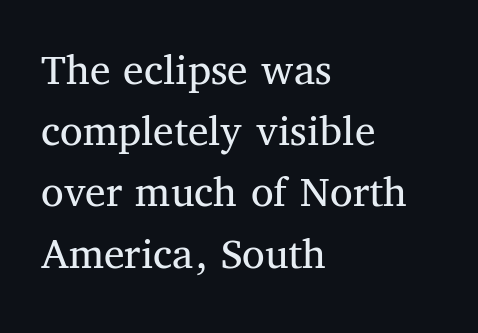
Q: Is the text bold? A: No.
Q: Is the text italic (slanted)? A: No, it is upright.
Q: Is the typeface a serif or a sans-serif typeface? A: Serif.
Q: Is the text underlined? A: No.
Q: How is the paragraph aligned? A: Left-aligned.
Q: Is the spacing between letters normal or unusually wide? A: Normal.
Q: Is the spacing between lines tight, normal or loose? A: Normal.
Q: Width (condensed, normal, or wide)? A: Normal.
Q: Stroke contrast? A: Medium.
Q: x-height? A: Medium.
Q: Monospaced? A: No.
